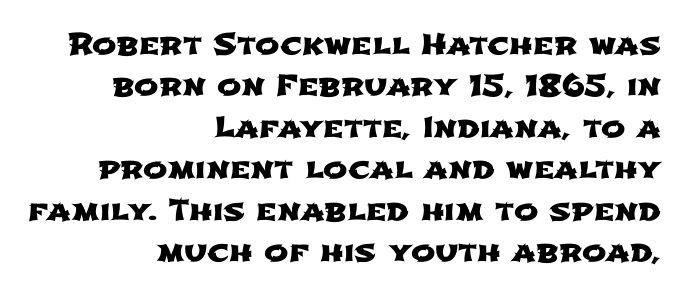
The image shows 29 px wide sans-serif type; set right-aligned, normal line spacing (1.43x), normal letter spacing, not underlined; low stroke contrast and a medium x-height.
